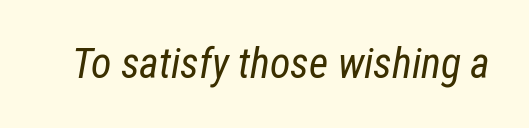
The image shows 42 px regular-weight, condensed type, italic (leaning right); set normal letter spacing, not underlined; low stroke contrast and a medium x-height.
